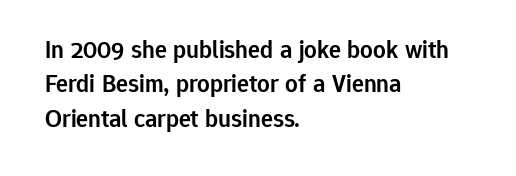
The image shows 25 px text type, upright; set left-aligned, normal line spacing (1.38x), normal letter spacing, not underlined.
